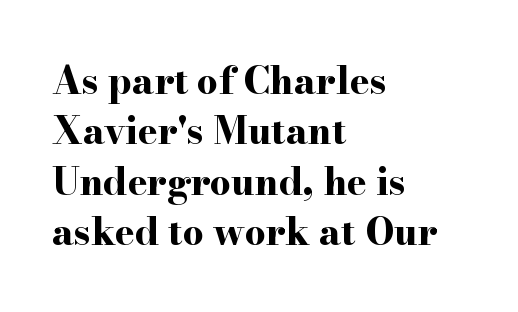
The image shows 37 px bold, wide serif type, upright; set left-aligned, normal line spacing (1.36x), normal letter spacing, not underlined; high stroke contrast and a small x-height.
